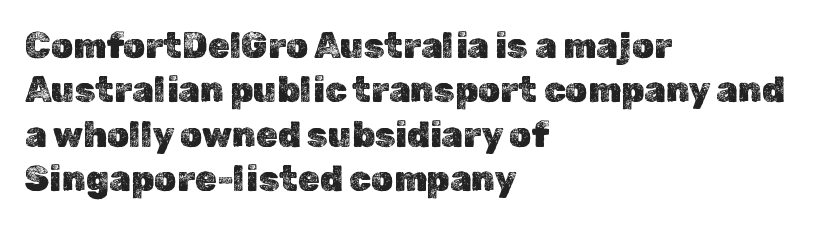
{"italic": "no", "width": "normal", "x_height": "medium", "monospaced": "no", "underline": "no", "align": "left", "line_spacing": "normal", "line_spacing_ratio": 1.27, "letter_spacing": "normal", "letter_spacing_em": 0.0, "glyph_px": 35}
